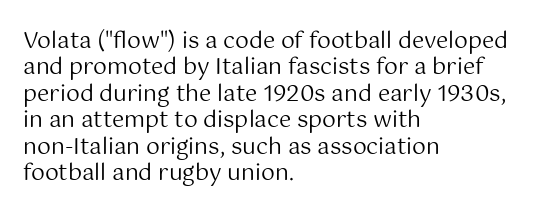
This sample uses an upright cut, with every glyph sitting square on the baseline. Underlining? Definitely not there. Heaviness? Minimal to ordinary, like unemphasized prose. Short note: letters normally spaced. Where is the straight margin? On the left.
